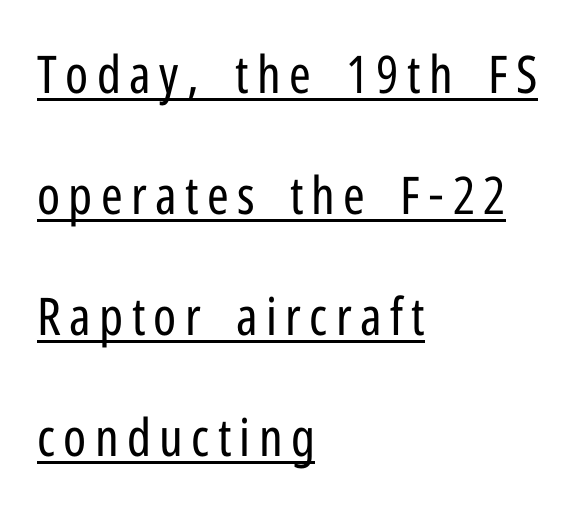
{"serif": "no", "italic": "no", "bold": "no", "weight": "regular", "width": "condensed", "stroke_contrast": "low", "x_height": "medium", "monospaced": "no", "underline": "yes", "align": "left", "line_spacing": "loose", "line_spacing_ratio": 2.33, "glyph_px": 52}
